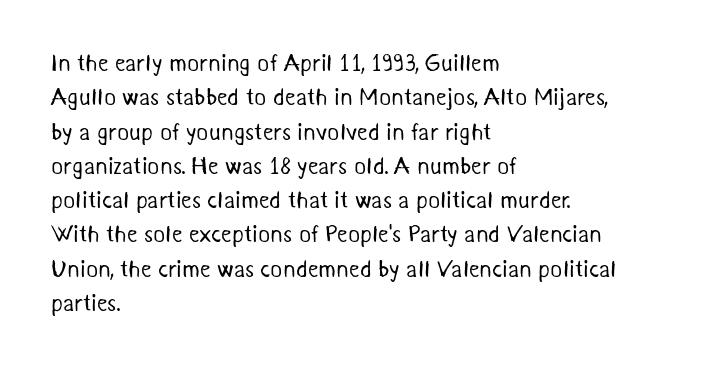
{"bold": "no", "underline": "no", "align": "left", "line_spacing": "normal", "line_spacing_ratio": 1.49, "letter_spacing": "normal", "letter_spacing_em": 0.0, "glyph_px": 23}
